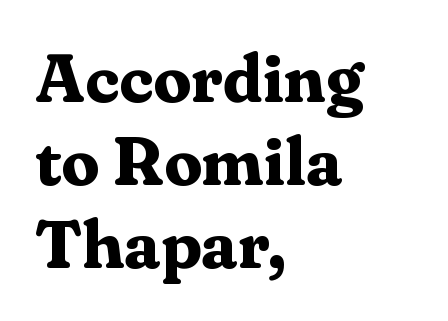
Ascenders rise straight up at ninety degrees. Look at the stroke-to-counter ratio: heavy, a bold. This sample uses a serif face. Compared with a centered layout, this one pins lines to the left instead. The gap between lines stays unmarked. A typesetter would call this proportional, since set widths differ per character.
